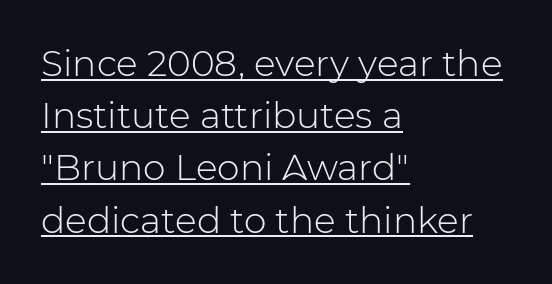
Q: Is the text bold? A: No.
Q: Is the text italic (slanted)? A: No, it is upright.
Q: Is the typeface a serif or a sans-serif typeface? A: Sans-serif.
Q: Is the text underlined? A: Yes.
Q: How is the paragraph aligned? A: Left-aligned.
Q: Is the spacing between letters normal or unusually wide? A: Normal.
Q: Is the spacing between lines tight, normal or loose? A: Normal.
Q: Width (condensed, normal, or wide)? A: Normal.
Q: Stroke contrast? A: Low.
Q: x-height? A: Medium.
Q: Monospaced? A: No.
